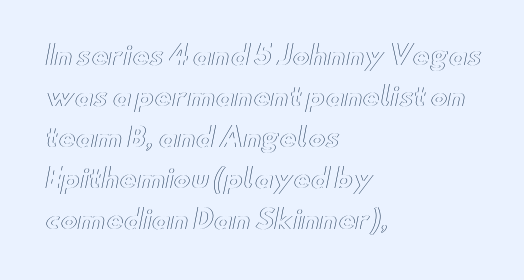
Descenders hang freely into open space. Alignment: flush left. Leading: standard. The letterforms sit shoulder to shoulder at normal distance.
